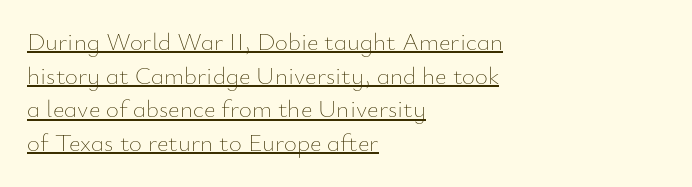
The image shows 25 px text type, upright; set left-aligned, normal line spacing (1.35x), normal letter spacing, underlined.
